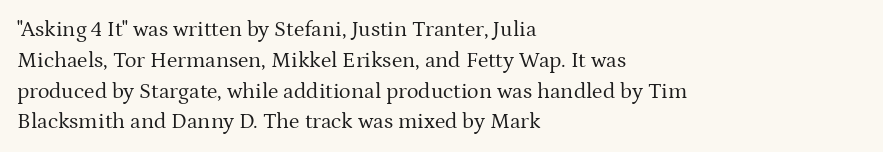
{"italic": "no", "bold": "no", "underline": "no", "align": "left", "line_spacing": "normal", "line_spacing_ratio": 1.4, "letter_spacing": "normal", "letter_spacing_em": 0.0, "glyph_px": 22}
